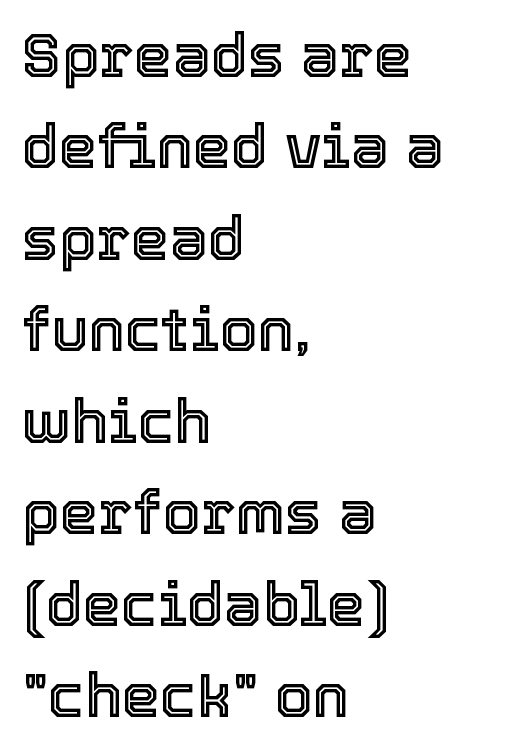
Q: Is the text italic (slanted)? A: No, it is upright.
Q: Is the text underlined? A: No.
Q: How is the paragraph aligned? A: Left-aligned.
Q: Is the spacing between letters normal or unusually wide? A: Normal.
Q: Is the spacing between lines tight, normal or loose? A: Normal.
Q: Width (condensed, normal, or wide)? A: Normal.
Q: x-height? A: Medium.
Q: Monospaced? A: No.
